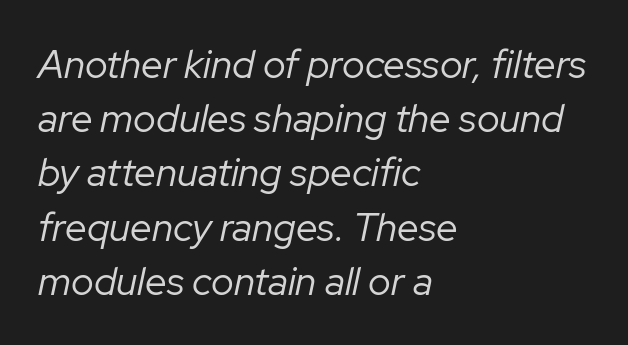
Q: Is the text bold? A: No.
Q: Is the text italic (slanted)? A: Yes, it leans right by about 12 degrees.
Q: Is the text underlined? A: No.
Q: How is the paragraph aligned? A: Left-aligned.
Q: Is the spacing between letters normal or unusually wide? A: Normal.
Q: Is the spacing between lines tight, normal or loose? A: Normal.
Q: Width (condensed, normal, or wide)? A: Normal.
Q: Stroke contrast? A: Low.
Q: x-height? A: Medium.
Q: Monospaced? A: No.
